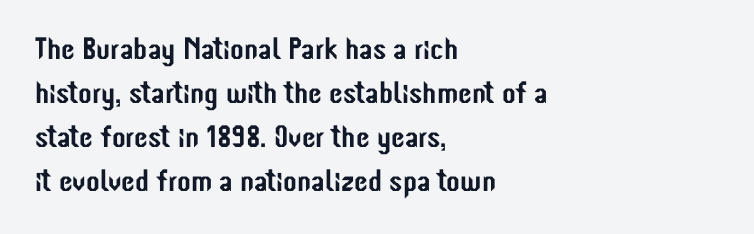
The rendering shows plain stroke endings on the letterforms — a sans-serif design. If you drew a line through each stem, it would be perfectly vertical. Here the designer chose a conventional face with non-uniform glyph widths. The lines sit at an ordinary, default distance from one another.
